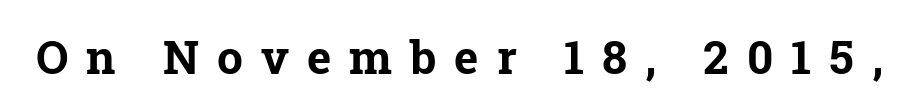
The image shows 46 px bold serif type, upright; set unusually wide letter spacing (+0.39 em), not underlined; low stroke contrast and a medium x-height.
